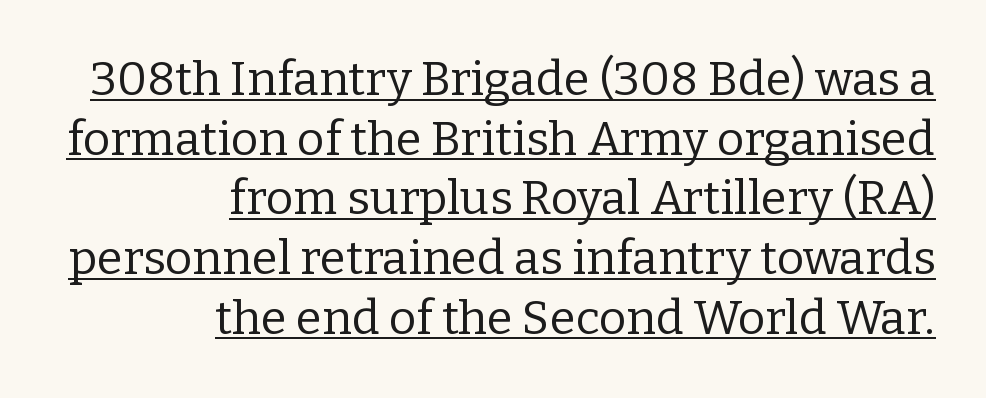
{"serif": "yes", "italic": "no", "bold": "no", "weight": "regular", "width": "normal", "stroke_contrast": "low", "x_height": "medium", "monospaced": "no", "underline": "yes", "align": "right", "line_spacing": "normal", "line_spacing_ratio": 1.27, "letter_spacing": "normal", "letter_spacing_em": 0.0, "glyph_px": 47}
